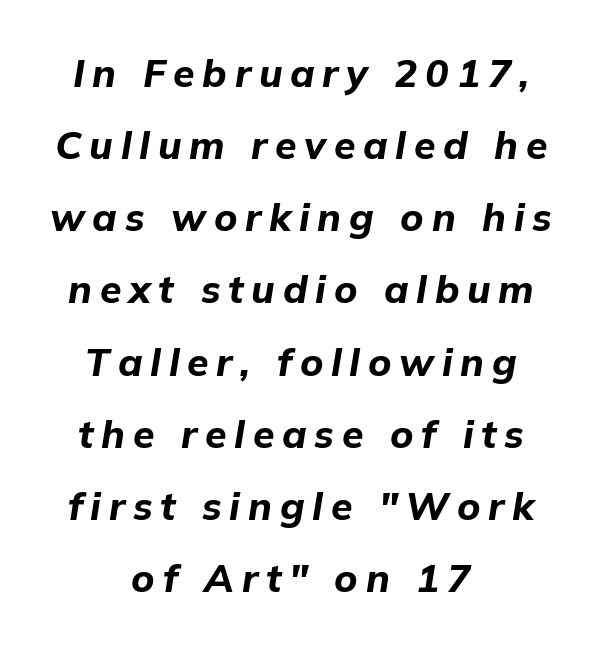
This sample uses an oblique cut, with every glyph tilted off the vertical. Honestly, the letter spacing is so wide it's the main thing you notice. Do the characters align in a grid? No, the font is proportional. In terms of weight, the rendering is a true, heavy bold. The text block is weighted toward neither margin, spreading evenly from the middle. Underlining? Definitely not there.
